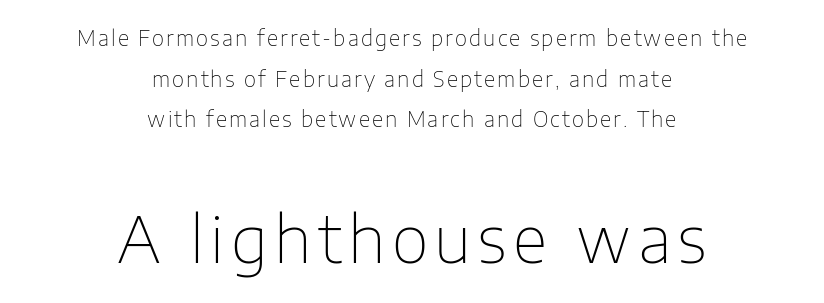
Descender tails drop into unmarked territory. Small over large — that's the arrangement of the two blocks here. Tall strokes in this sample are plumb rather than angled. Weight class: somewhere from thin through regular. Caption: multi-line text, centered on the measure. The face used here is proportionally spaced, like ordinary book or web type.
